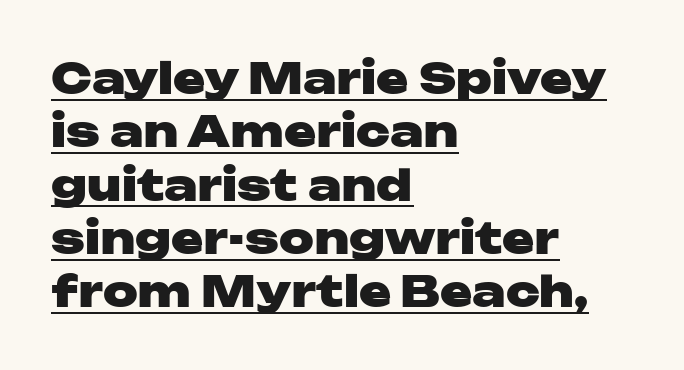
The image shows 43 px heavy, wide sans-serif type, upright; set left-aligned, line spacing 1.24x, normal letter spacing, underlined; low stroke contrast and a medium x-height.
